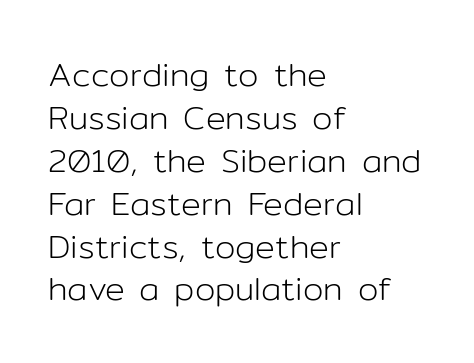
Q: Is the text bold? A: No.
Q: Is the text italic (slanted)? A: No, it is upright.
Q: Is the typeface a serif or a sans-serif typeface? A: Sans-serif.
Q: Is the text underlined? A: No.
Q: How is the paragraph aligned? A: Left-aligned.
Q: Is the spacing between letters normal or unusually wide? A: Normal.
Q: Is the spacing between lines tight, normal or loose? A: Normal.
Q: Width (condensed, normal, or wide)? A: Normal.
Q: Stroke contrast? A: Low.
Q: x-height? A: Medium.
Q: Monospaced? A: No.
